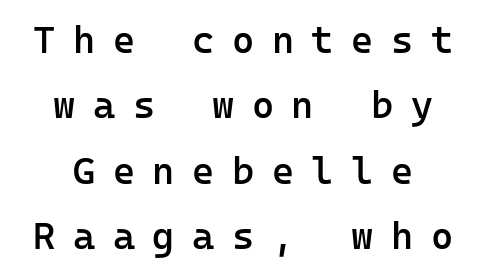
Q: Is the text bold? A: Semi-bold.
Q: Is the text italic (slanted)? A: No, it is upright.
Q: Is the typeface a serif or a sans-serif typeface? A: Sans-serif.
Q: Is the text underlined? A: No.
Q: How is the paragraph aligned? A: Centered.
Q: Is the spacing between letters normal or unusually wide? A: Unusually wide.
Q: Width (condensed, normal, or wide)? A: Normal.
Q: Stroke contrast? A: Low.
Q: x-height? A: Medium.
Q: Monospaced? A: Yes.
